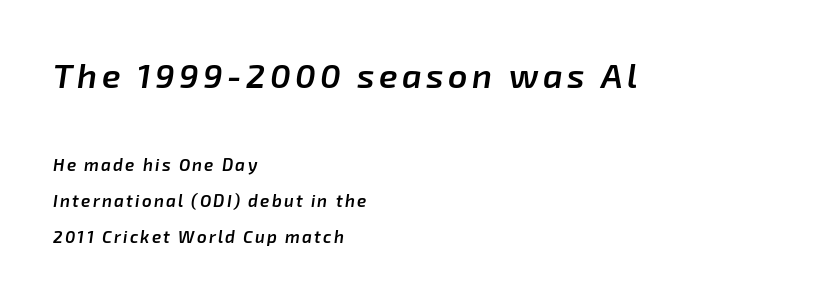
Q: Is the text bold? A: Semi-bold.
Q: Is the text italic (slanted)? A: Yes, it leans right by about 8 degrees.
Q: Is the text underlined? A: No.
Q: How is the paragraph aligned? A: Left-aligned.
Q: Is the spacing between lines tight, normal or loose? A: Loose.
Q: Which block of text is set in a larger size, the first (top) or the second (bottom)? A: The first (top) one.
Q: Width (condensed, normal, or wide)? A: Normal.
Q: Stroke contrast? A: Low.
Q: x-height? A: Medium.
Q: Monospaced? A: No.
